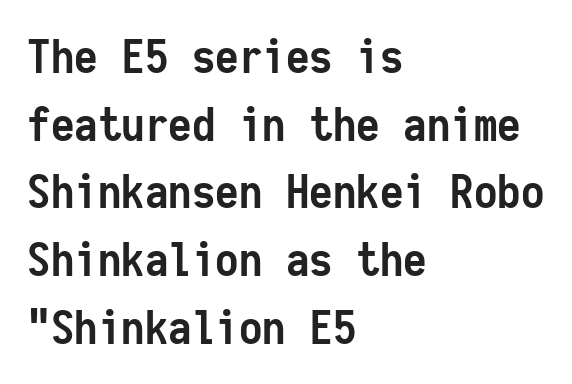
The image shows 47 px semibold, condensed sans-serif type, upright, monospaced; set left-aligned, normal line spacing (1.44x), normal letter spacing, not underlined; low stroke contrast and a medium x-height.
